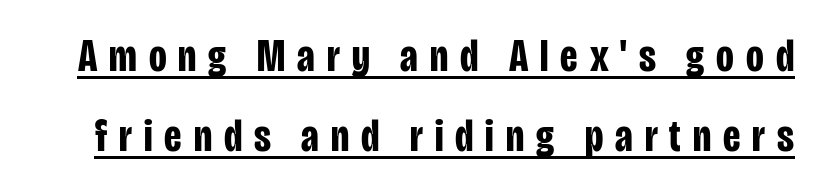
The image shows 46 px bold, condensed sans-serif type, upright; set line spacing 1.75x, unusually wide letter spacing (+0.26 em), underlined; low stroke contrast and a large x-height.
